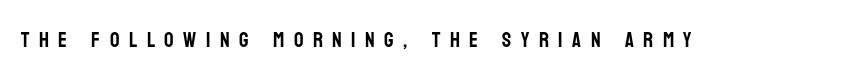
{"italic": "no", "underline": "no", "letter_spacing": "wide", "letter_spacing_em": 0.45, "glyph_px": 21}
